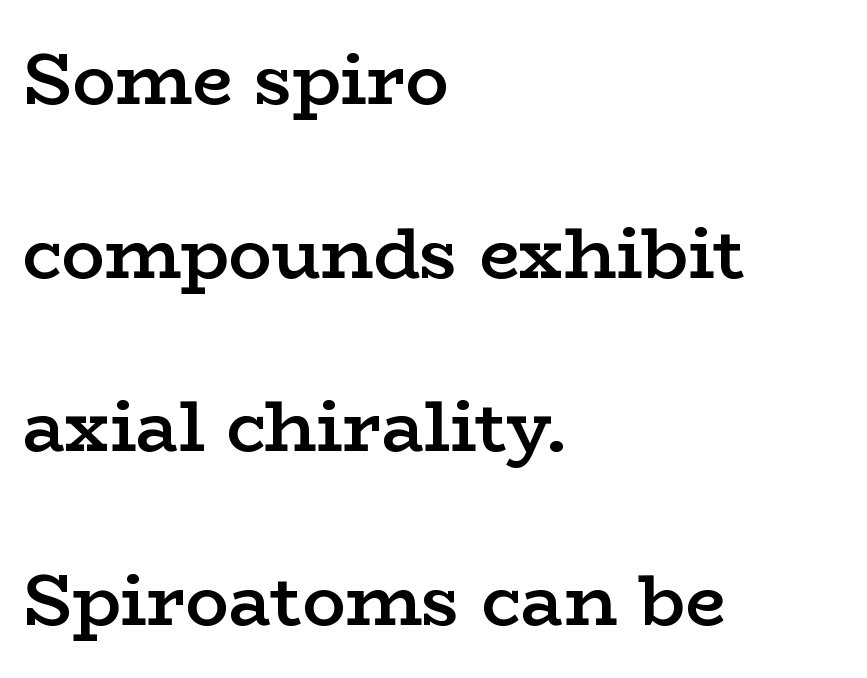
{"serif": "yes", "italic": "no", "bold": "semi", "weight": "semibold", "width": "wide", "stroke_contrast": "low", "x_height": "medium", "monospaced": "no", "underline": "no", "align": "left", "line_spacing": "loose", "line_spacing_ratio": 2.41, "letter_spacing": "normal", "letter_spacing_em": 0.0, "glyph_px": 72}
